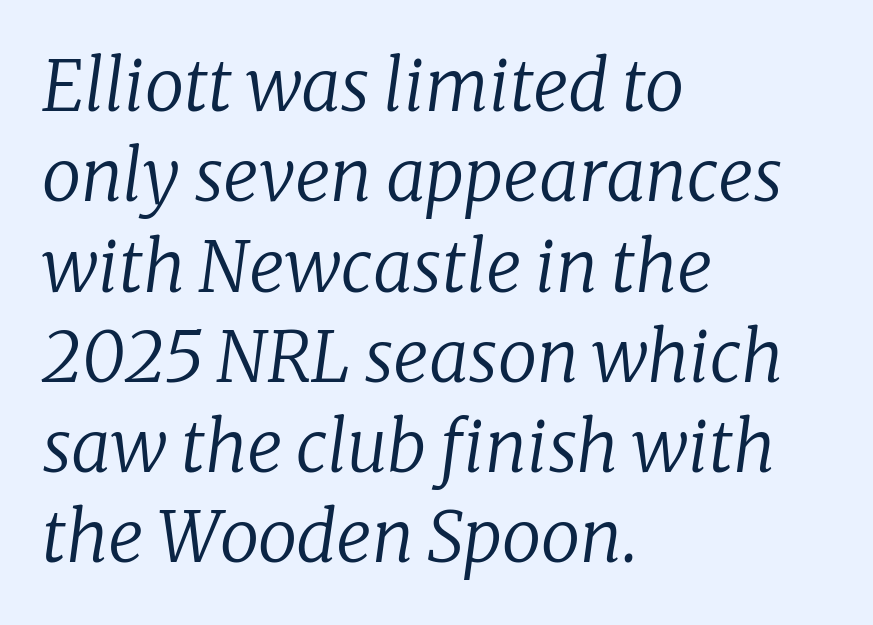
{"serif": "yes", "italic": "yes", "lean": "right", "slant_degrees": 8, "bold": "no", "weight": "regular", "width": "normal", "stroke_contrast": "low", "x_height": "medium", "monospaced": "no", "underline": "no", "align": "left", "line_spacing": "normal", "line_spacing_ratio": 1.29, "letter_spacing": "normal", "letter_spacing_em": 0.0, "glyph_px": 70}
